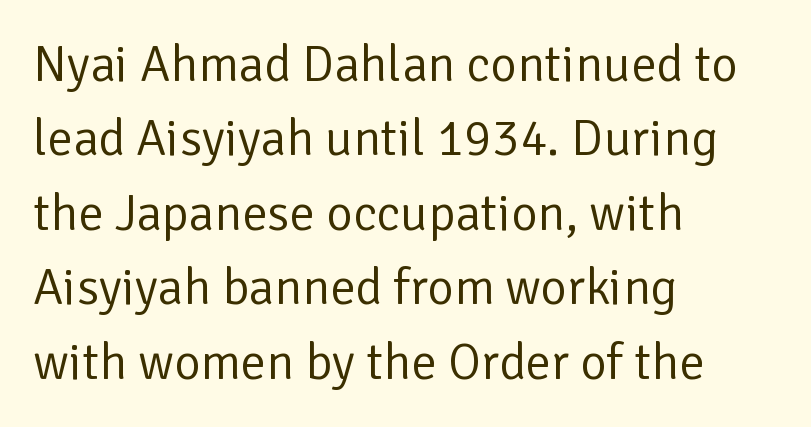
{"serif": "no", "italic": "no", "bold": "no", "weight": "regular", "width": "normal", "stroke_contrast": "low", "x_height": "medium", "monospaced": "no", "underline": "no", "align": "left", "line_spacing": "normal", "line_spacing_ratio": 1.46, "letter_spacing": "normal", "letter_spacing_em": 0.0, "glyph_px": 51}
